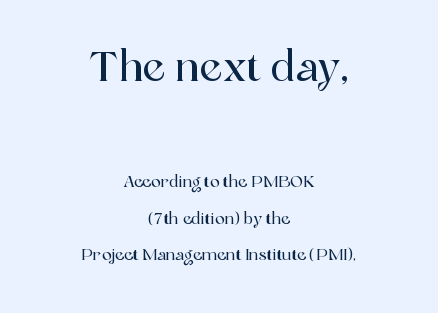
A typesetter would call this leading open, well beyond the default. The paragraph shown floats in the horizontal middle. Decoration check: the copy has no underline. Of the two passages, the one on top uses the larger point size. The type sits square on the baseline with zero lean.
